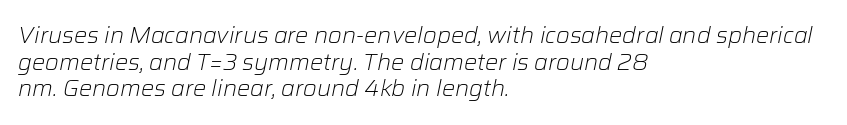
No extra tracking has been applied to these lines. A quiet, ordinary-to-light weight characterises the typeface. Bare-footed words on every line. Leftover space on each line is placed entirely after the last word. If you drew a line through each stem, it would be angled.
